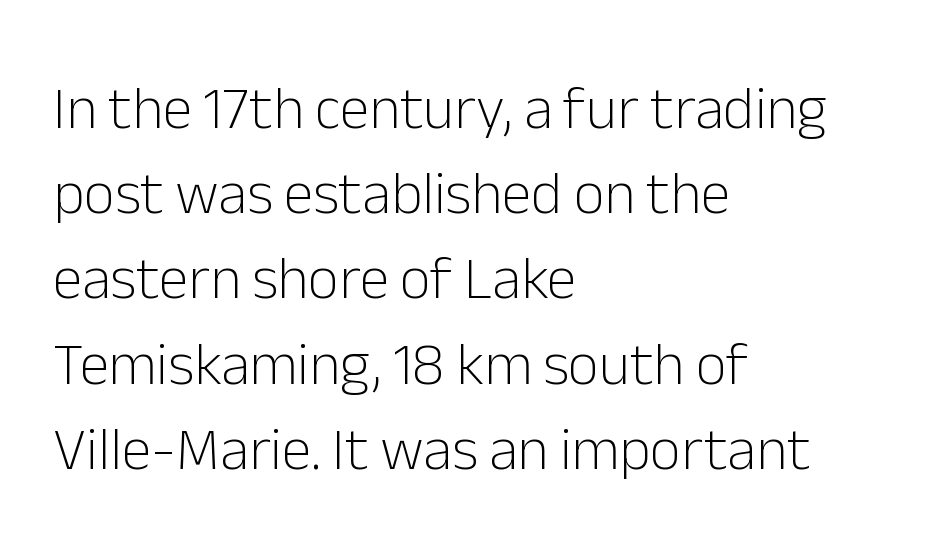
Does the lettering tilt? It doesn't — this is upright. A sans-serif font was chosen for this passage. Whoever set this chose a conventional vertical rhythm. Each letter keeps its own natural width here, so spacing adapts to shape. A typesetter would call this zero additional tracking. The baseline area is clear.
